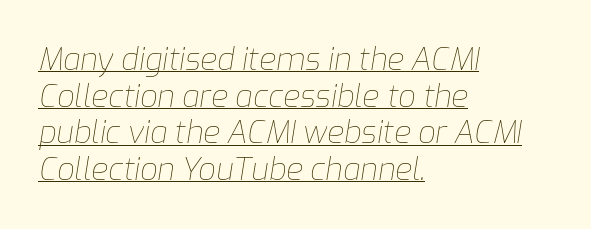
{"italic": "yes", "lean": "right", "slant_degrees": 9, "bold": "no", "weight": "thin", "width": "normal", "stroke_contrast": "low", "x_height": "medium", "monospaced": "no", "underline": "yes", "align": "left", "line_spacing_ratio": 1.18, "letter_spacing": "normal", "letter_spacing_em": 0.0, "glyph_px": 31}
